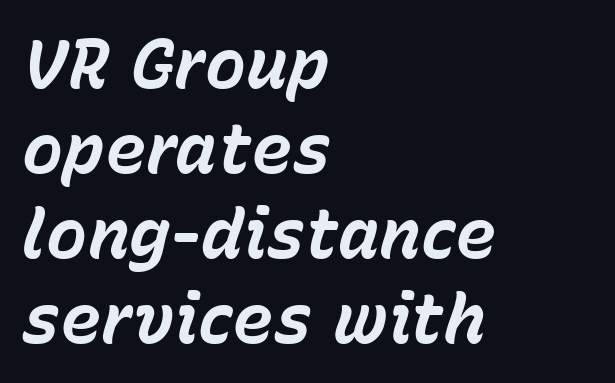
Each word holds together tightly as a unit, with standard inter-letter gaps. Reading down the block, your eye returns to a fixed left position each line. The lettering tilts uniformly, giving the passage an italic look. Honestly, there is no underline to notice here at all. Varying glyph widths throughout — classic text-font behaviour. Bold? Absolutely — the strokes are thick and heavy.
